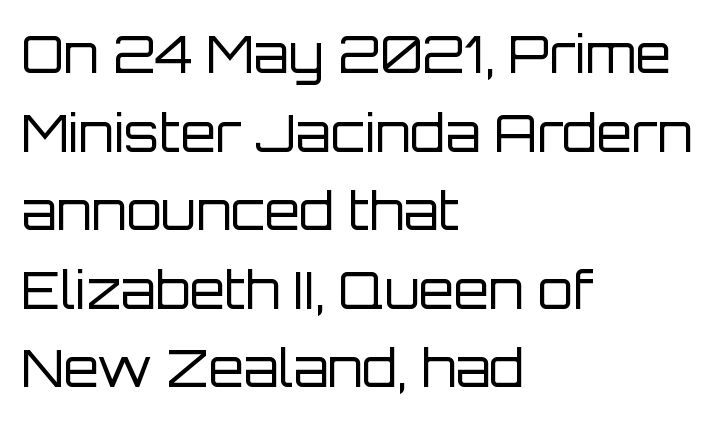
{"serif": "no", "italic": "no", "bold": "no", "weight": "regular", "width": "normal", "stroke_contrast": "low", "x_height": "large", "monospaced": "no", "underline": "no", "align": "left", "line_spacing": "normal", "line_spacing_ratio": 1.54, "letter_spacing": "normal", "letter_spacing_em": 0.0, "glyph_px": 51}
